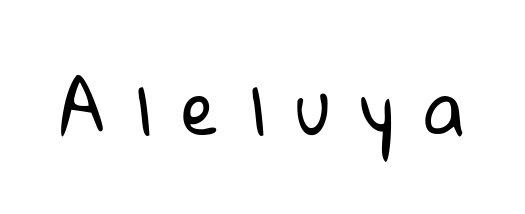
The image shows 68 px regular-weight sans-serif type; set unusually wide letter spacing (+0.45 em), not underlined; low stroke contrast and a medium x-height.
